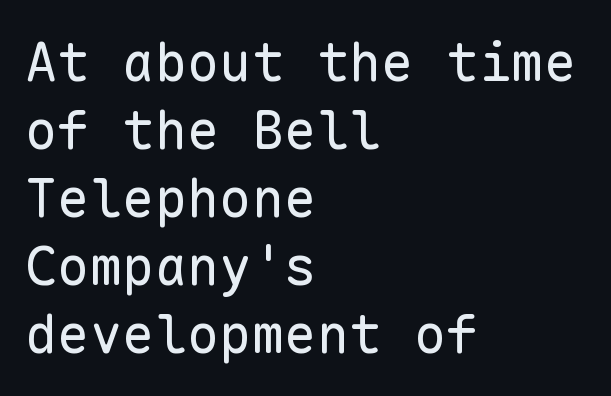
The image shows 54 px regular-weight sans-serif type, upright, monospaced; set left-aligned, normal line spacing (1.26x), normal letter spacing, not underlined; low stroke contrast and a medium x-height.
